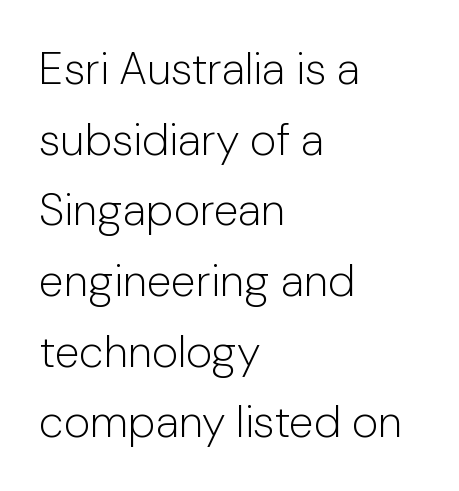
Casual observation: everything's shoved over to the left. Is the letter spacing exaggerated? No — it looks like the ordinary default. Descenders are the only things crossing below the line. Weight class: somewhere from thin through regular. Typographically, this falls in the sans-serif category.
